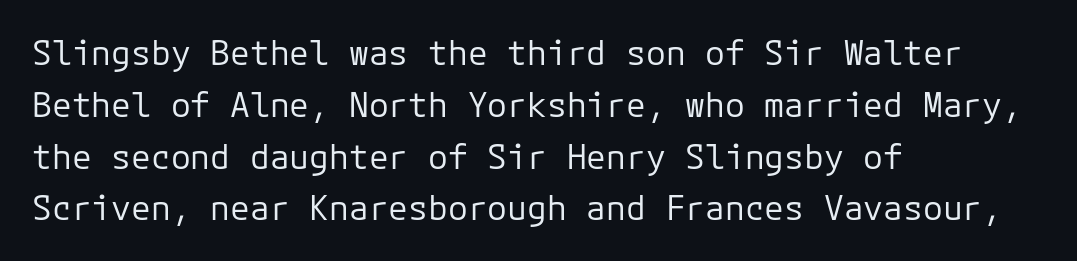
Compared with a typical body face, this is equally light or lighter still. Leading matches the norm, producing a regular column. Nothing unusual about the tracking: characters are spaced as the font intends. Serif or sans? Sans — the stroke terminals are bare. The lines in this sample share a left origin and differ only in where they stop.
